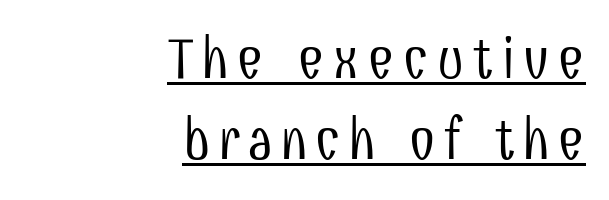
The image shows 59 px light, condensed sans-serif type, upright; set right-aligned, normal line spacing (1.38x), underlined; low stroke contrast and a medium x-height.
